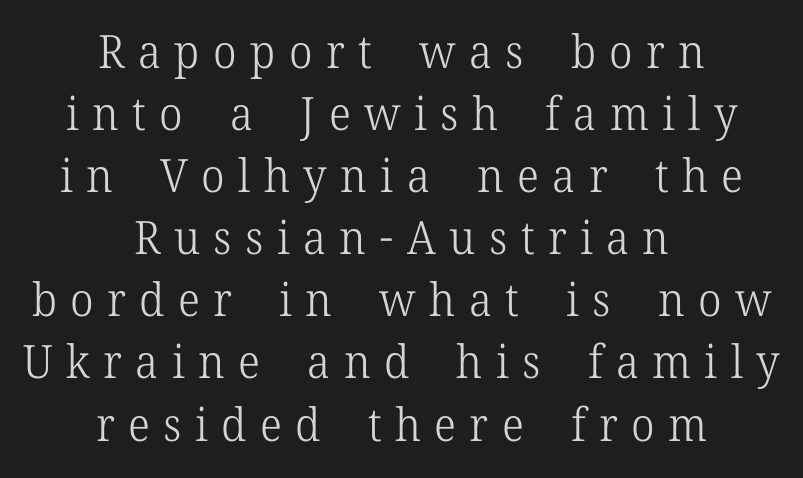
{"serif": "yes", "italic": "no", "bold": "no", "weight": "light", "width": "normal", "stroke_contrast": "low", "x_height": "medium", "monospaced": "no", "underline": "no", "align": "center", "line_spacing": "normal", "line_spacing_ratio": 1.35, "letter_spacing": "wide", "letter_spacing_em": 0.29, "glyph_px": 46}
